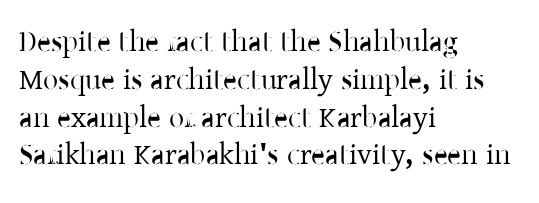
The image shows 30 px serif type, upright; set left-aligned, normal line spacing (1.26x), normal letter spacing, not underlined; low stroke contrast and a medium x-height.
